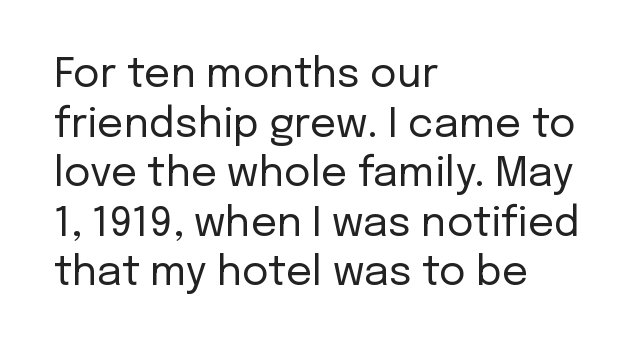
Q: Is the text bold? A: No.
Q: Is the text italic (slanted)? A: No, it is upright.
Q: Is the typeface a serif or a sans-serif typeface? A: Sans-serif.
Q: Is the text underlined? A: No.
Q: How is the paragraph aligned? A: Left-aligned.
Q: Is the spacing between letters normal or unusually wide? A: Normal.
Q: Width (condensed, normal, or wide)? A: Normal.
Q: Stroke contrast? A: Low.
Q: x-height? A: Medium.
Q: Monospaced? A: No.
